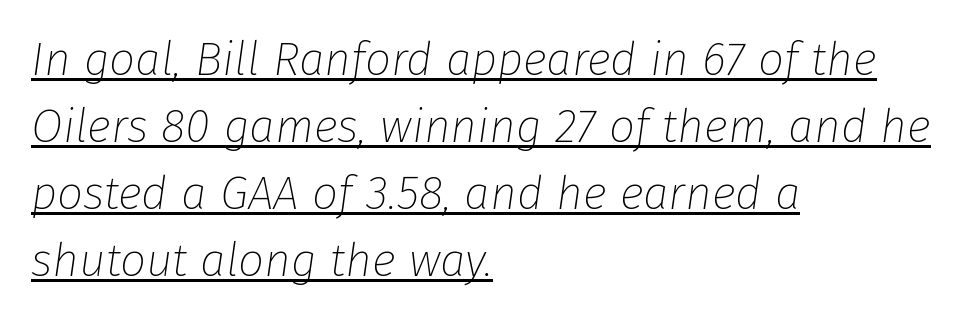
Character widths vary here, with narrow letters taking less room than wide ones. Weight: regular or lighter. Students, observe the line beneath the letters — that is underlining. Horizontal bands of white between lines are of average thickness. The line texture is even and compact thanks to regular tracking. Italic: yes, the glyphs are oblique.
